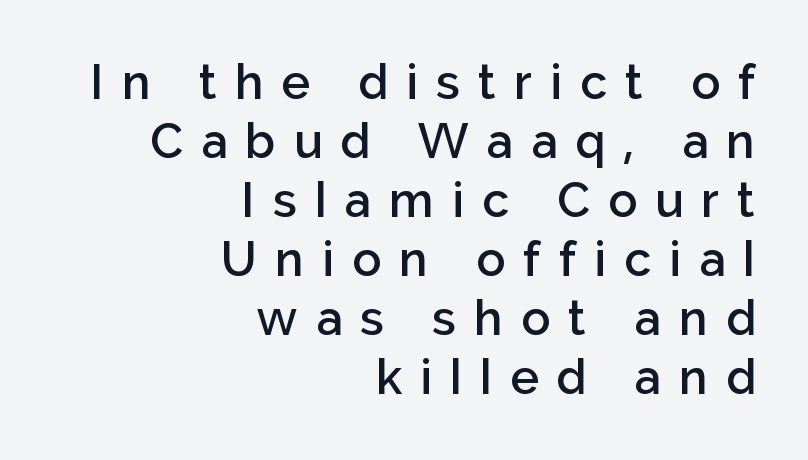
No italicization has been applied; the sample stays upright. Bold? Not quite — semibold, heavier than regular but stopping short. The strip under each line holds only bare page. If you drew a ruler down the right edge, every line would touch it.
